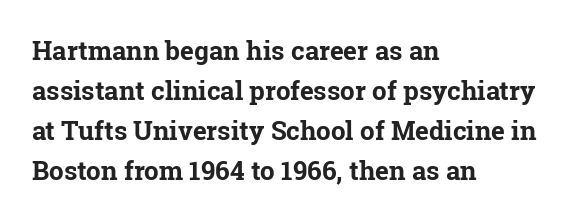
{"italic": "no", "bold": "yes", "underline": "no", "align": "left", "line_spacing": "normal", "line_spacing_ratio": 1.54, "letter_spacing": "normal", "letter_spacing_em": 0.0, "glyph_px": 26}
